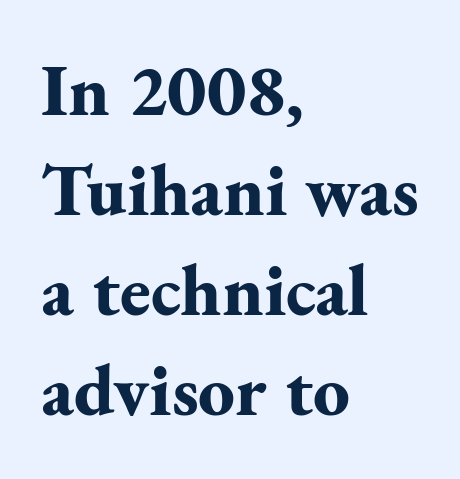
The passage shown is emphatically bold. Horizontal alignment here is leftward, the default for most running prose. Nobody drew a line under any word here. Observe the ordinary spacing: letters are neighbours, not strangers. This sample uses an upright cut, with every glyph sitting square on the baseline.
